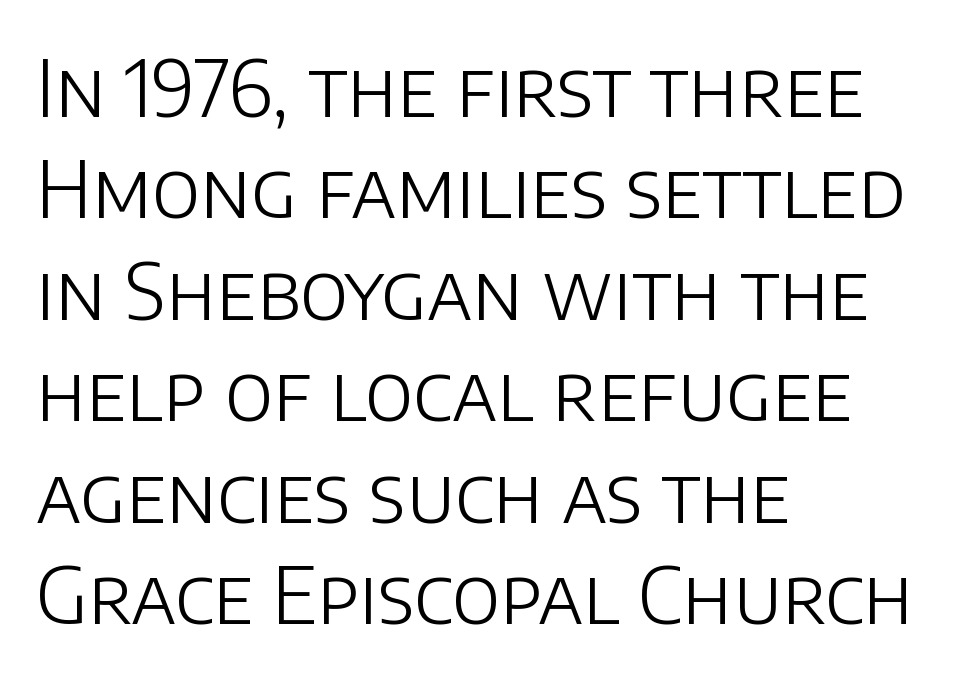
Check the space under the baseline: it is left empty. The passage shown is not bold in any degree. Whoever set this chose a conventional vertical rhythm. The lines in this sample share a left origin and differ only in where they stop. The glyphs in this specimen are sans serif. A typesetter would call this zero additional tracking.
